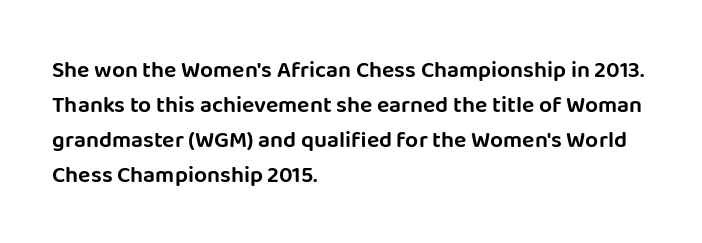
Q: Is the text italic (slanted)? A: No, it is upright.
Q: Is the text underlined? A: No.
Q: How is the paragraph aligned? A: Left-aligned.
Q: Is the spacing between letters normal or unusually wide? A: Normal.
Q: Is the spacing between lines tight, normal or loose? A: Normal.
